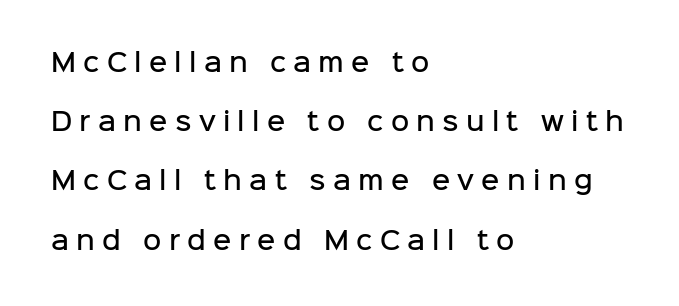
Q: Is the text bold? A: Semi-bold.
Q: Is the text italic (slanted)? A: No, it is upright.
Q: Is the text underlined? A: No.
Q: How is the paragraph aligned? A: Left-aligned.
Q: Is the spacing between letters normal or unusually wide? A: Unusually wide.
Q: Is the spacing between lines tight, normal or loose? A: Loose.
